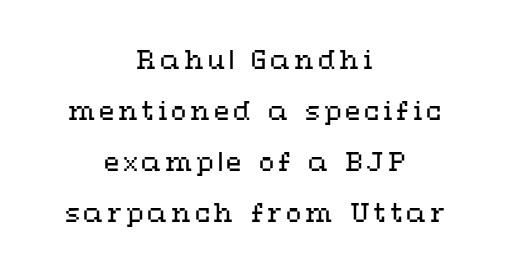
The space between consecutive lines is lavish. Is there any slant? The stems are plumb. The setting favours the middle, as headings and verse often do. No chunkiness to these letters — they're not bold. Bare-footed words on every line.
